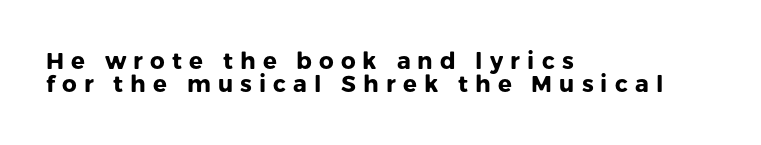
Q: Is the text bold? A: Yes.
Q: Is the text italic (slanted)? A: No, it is upright.
Q: Is the text underlined? A: No.
Q: How is the paragraph aligned? A: Left-aligned.
Q: Is the spacing between letters normal or unusually wide? A: Unusually wide.
Q: Is the spacing between lines tight, normal or loose? A: Tight.
